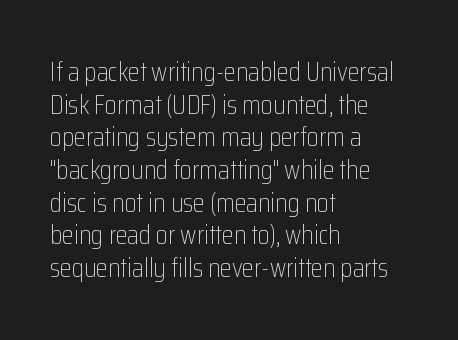
What stands out about the letter spacing? Nothing — it is the standard amount. This is not heavy type; no bold has been used. Just letters on the line, the space beneath them empty. Notice how the stems are strictly vertical — no italics here. This rendering uses left alignment, leaving the right contour irregular.
